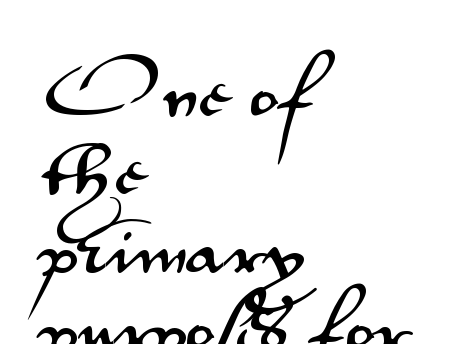
{"serif": "no", "width": "wide", "stroke_contrast": "medium", "x_height": "small", "monospaced": "no", "underline": "no", "align": "left", "line_spacing": "normal", "line_spacing_ratio": 1.28, "letter_spacing": "normal", "letter_spacing_em": 0.0, "glyph_px": 61}
